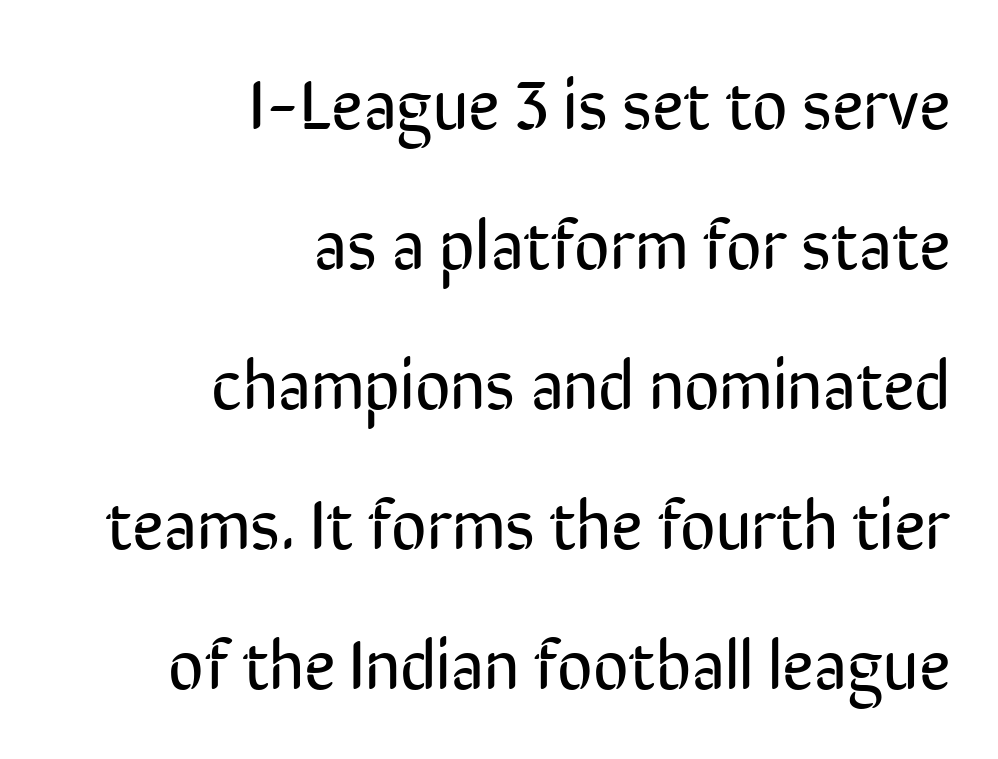
{"serif": "no", "italic": "no", "bold": "no", "weight": "regular", "width": "condensed", "stroke_contrast": "low", "x_height": "medium", "monospaced": "no", "underline": "no", "align": "right", "line_spacing": "loose", "line_spacing_ratio": 2.03, "letter_spacing": "normal", "letter_spacing_em": 0.0, "glyph_px": 69}
